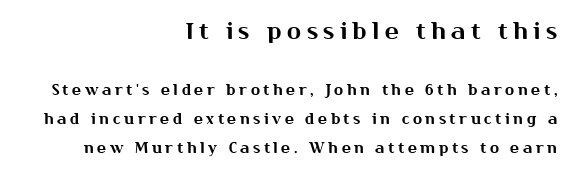
Q: Is the text italic (slanted)? A: No, it is upright.
Q: Is the text underlined? A: No.
Q: How is the paragraph aligned? A: Right-aligned.
Q: Is the spacing between letters normal or unusually wide? A: Unusually wide.
Q: Is the spacing between lines tight, normal or loose? A: Loose.
Q: Which block of text is set in a larger size, the first (top) or the second (bottom)? A: The first (top) one.
